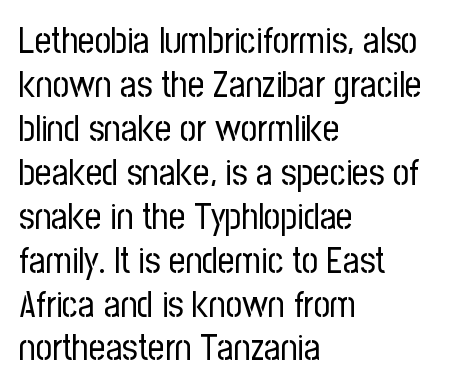
The image shows 36 px regular-weight, condensed sans-serif type, upright; set left-aligned, line spacing 1.22x, normal letter spacing, not underlined; low stroke contrast and a medium x-height.
